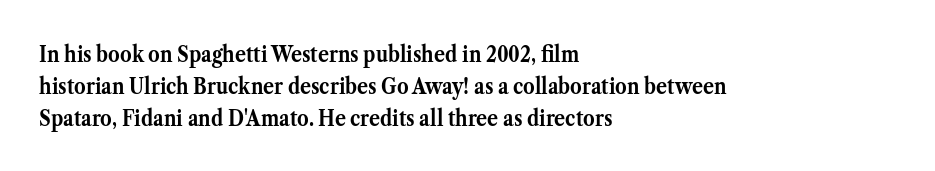
{"italic": "no", "bold": "yes", "underline": "no", "align": "left", "line_spacing": "normal", "line_spacing_ratio": 1.39, "letter_spacing": "normal", "letter_spacing_em": 0.0, "glyph_px": 23}
